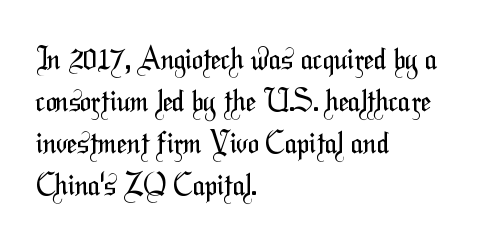
{"serif": "no", "bold": "no", "weight": "regular", "width": "condensed", "stroke_contrast": "medium", "x_height": "medium", "monospaced": "no", "underline": "no", "align": "left", "line_spacing": "normal", "line_spacing_ratio": 1.45, "letter_spacing": "normal", "letter_spacing_em": 0.0, "glyph_px": 29}
